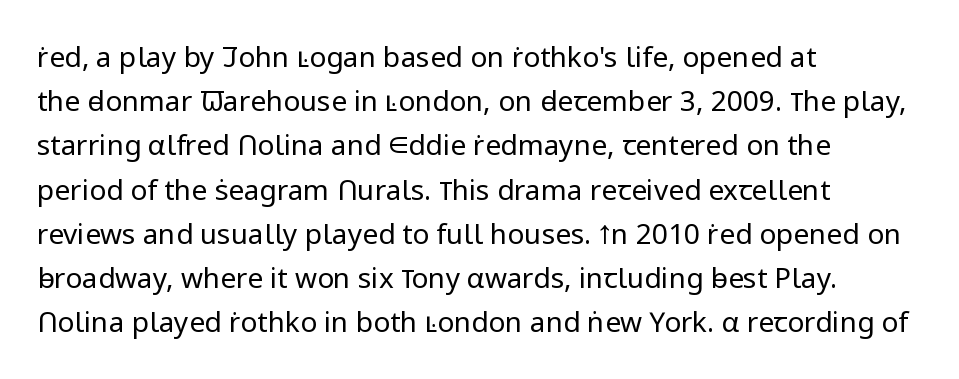
Horizontal alignment here is leftward, the default for most running prose. These lines were composed using upright roman letters. Proportional: the letters do not fall into vertical columns. Between one letter and the next there's only the usual sliver of space. The typeface has the unassuming heft of standard copy or less. The baseline area is clear.
